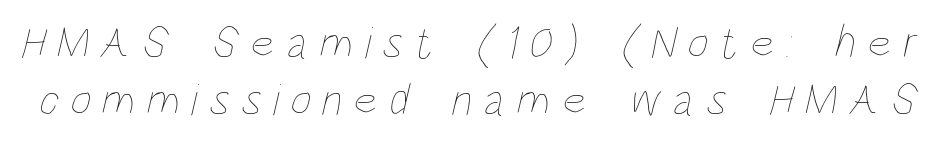
The passage shown is not bold in any degree. This rendering features lettering with no underline. Substantial extra tracking has been applied to these lines. A typesetter would call this proportional, since set widths differ per character.
